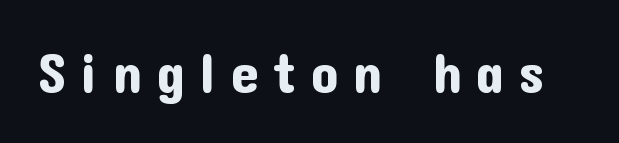
The image shows 56 px sans-serif type, upright; set unusually wide letter spacing (+0.25 em), not underlined; low stroke contrast and a medium x-height.
